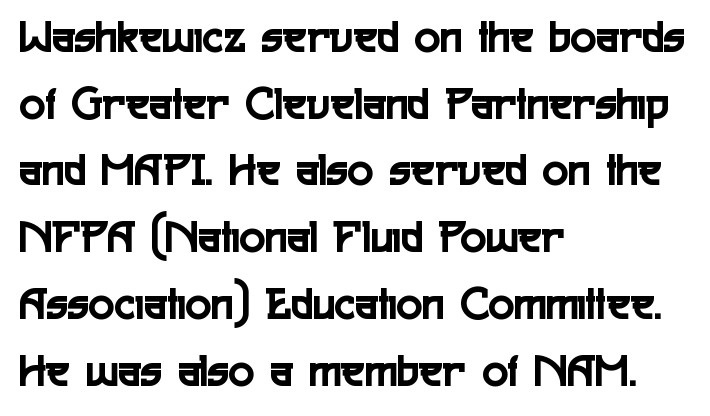
Q: Is the text italic (slanted)? A: No, it is upright.
Q: Is the typeface a serif or a sans-serif typeface? A: Sans-serif.
Q: Is the text underlined? A: No.
Q: How is the paragraph aligned? A: Left-aligned.
Q: Is the spacing between letters normal or unusually wide? A: Normal.
Q: Is the spacing between lines tight, normal or loose? A: Normal.
Q: Width (condensed, normal, or wide)? A: Condensed.
Q: x-height? A: Medium.
Q: Monospaced? A: No.
